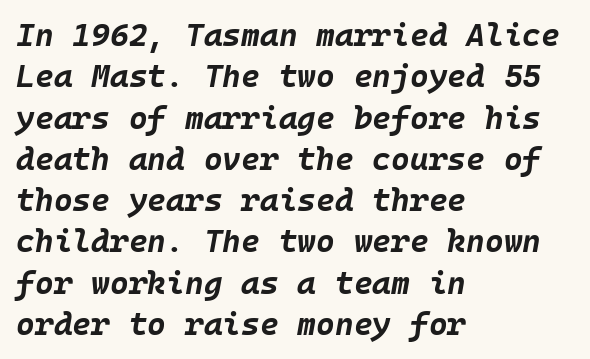
Weight: bold. The paragraph shown leans on its left margin. Any mark beneath the type? The region is blank. Compared with typical body copy, the letter spacing here is the same.
